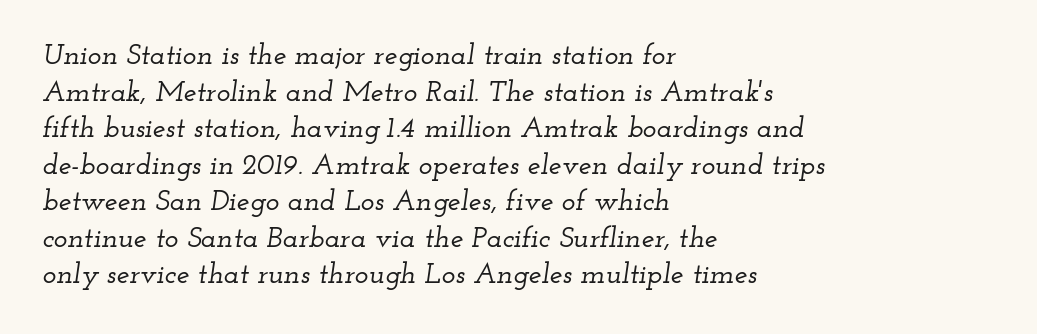
Horizontal alignment here is leftward, the default for most running prose. Type style note: has serifs. Proportional: the letters do not fall into vertical columns. Tall strokes in this sample are angled rather than plumb. Letter spacing: default. Notice how descenders clear the ascenders below comfortably — that's standard leading.
